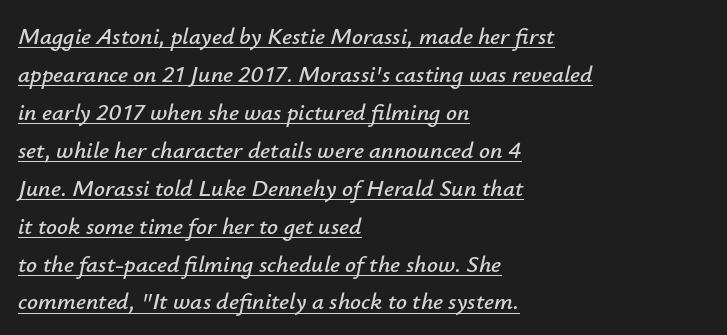
The image shows 24 px text type, italic (leaning right); set left-aligned, normal line spacing (1.58x), normal letter spacing, underlined.
